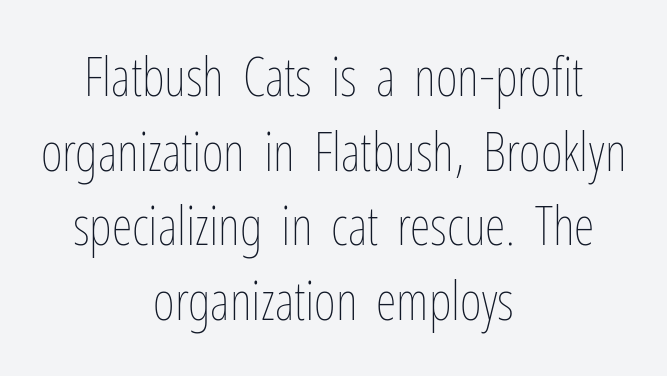
Q: Is the text bold? A: No.
Q: Is the text italic (slanted)? A: No, it is upright.
Q: Is the text underlined? A: No.
Q: How is the paragraph aligned? A: Centered.
Q: Is the spacing between letters normal or unusually wide? A: Normal.
Q: Is the spacing between lines tight, normal or loose? A: Normal.
Q: Width (condensed, normal, or wide)? A: Condensed.
Q: Stroke contrast? A: Low.
Q: x-height? A: Medium.
Q: Monospaced? A: No.
